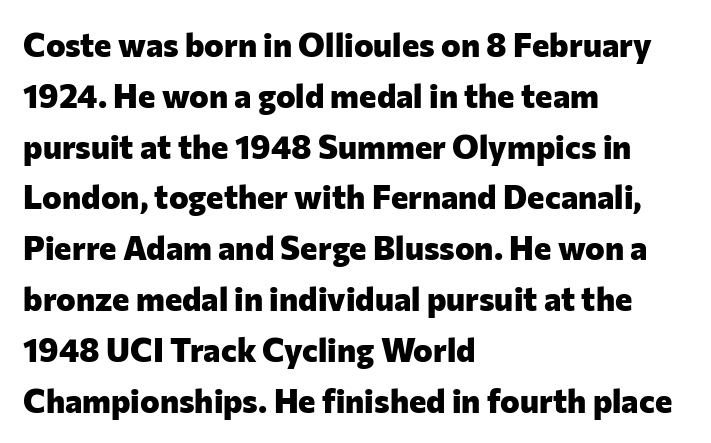
Q: Is the text bold? A: Yes.
Q: Is the text italic (slanted)? A: No, it is upright.
Q: Is the typeface a serif or a sans-serif typeface? A: Sans-serif.
Q: Is the text underlined? A: No.
Q: How is the paragraph aligned? A: Left-aligned.
Q: Is the spacing between letters normal or unusually wide? A: Normal.
Q: Is the spacing between lines tight, normal or loose? A: Normal.
Q: Width (condensed, normal, or wide)? A: Normal.
Q: Stroke contrast? A: Low.
Q: x-height? A: Medium.
Q: Monospaced? A: No.
